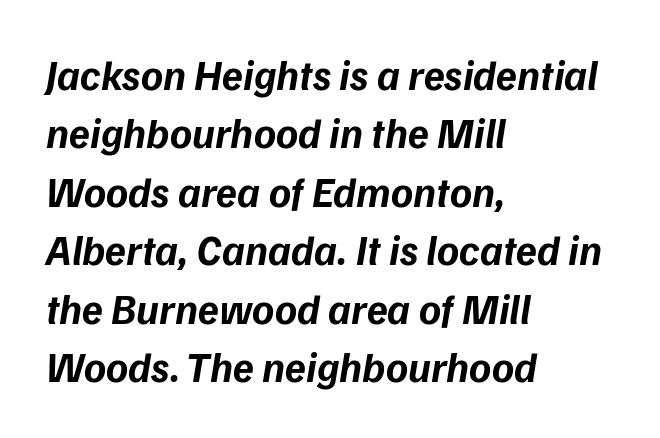
Q: Is the text bold? A: Yes.
Q: Is the typeface a serif or a sans-serif typeface? A: Sans-serif.
Q: Is the text underlined? A: No.
Q: How is the paragraph aligned? A: Left-aligned.
Q: Is the spacing between letters normal or unusually wide? A: Normal.
Q: Is the spacing between lines tight, normal or loose? A: Normal.
Q: Width (condensed, normal, or wide)? A: Normal.
Q: Stroke contrast? A: Low.
Q: x-height? A: Medium.
Q: Monospaced? A: No.
